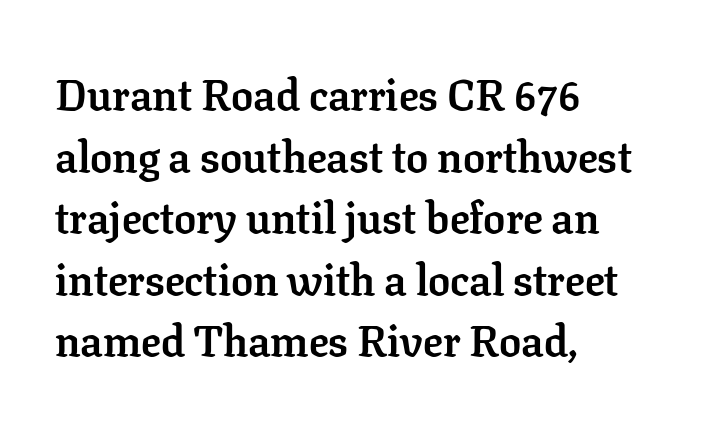
{"serif": "yes", "italic": "no", "bold": "yes", "weight": "semibold", "width": "normal", "stroke_contrast": "low", "x_height": "medium", "monospaced": "no", "underline": "no", "align": "left", "line_spacing": "normal", "line_spacing_ratio": 1.4, "letter_spacing": "normal", "letter_spacing_em": 0.0, "glyph_px": 44}
